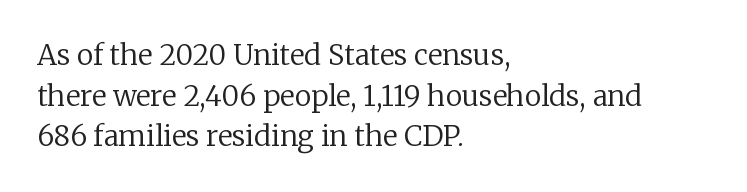
{"serif": "yes", "italic": "no", "bold": "no", "weight": "regular", "width": "normal", "stroke_contrast": "low", "x_height": "medium", "monospaced": "no", "underline": "no", "align": "left", "line_spacing": "normal", "line_spacing_ratio": 1.45, "letter_spacing": "normal", "letter_spacing_em": 0.0, "glyph_px": 28}
